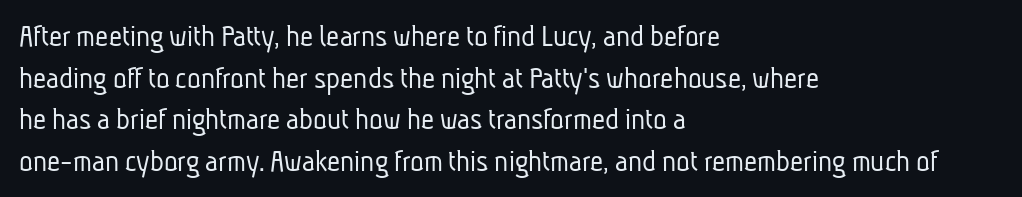
Q: Is the text bold? A: No.
Q: Is the typeface a serif or a sans-serif typeface? A: Sans-serif.
Q: Is the text underlined? A: No.
Q: How is the paragraph aligned? A: Left-aligned.
Q: Is the spacing between letters normal or unusually wide? A: Normal.
Q: Is the spacing between lines tight, normal or loose? A: Normal.
Q: Width (condensed, normal, or wide)? A: Condensed.
Q: Stroke contrast? A: Low.
Q: x-height? A: Medium.
Q: Monospaced? A: No.
